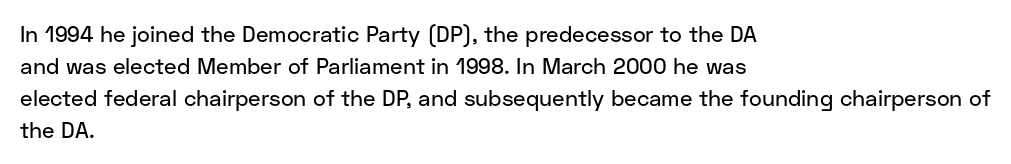
Q: Is the text italic (slanted)? A: No, it is upright.
Q: Is the text underlined? A: No.
Q: How is the paragraph aligned? A: Left-aligned.
Q: Is the spacing between letters normal or unusually wide? A: Normal.
Q: Is the spacing between lines tight, normal or loose? A: Normal.
